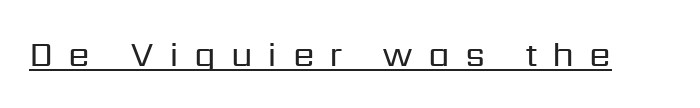
The face used here is proportionally spaced, like ordinary book or web type. This rendering widens character spacing well past its baseline value. The rendered words wear a rule along their underside. These lines are composed in type without serifs.
